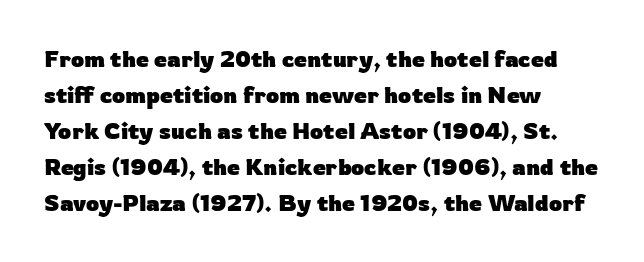
Q: Is the text bold? A: Yes.
Q: Is the text italic (slanted)? A: No, it is upright.
Q: Is the text underlined? A: No.
Q: How is the paragraph aligned? A: Left-aligned.
Q: Is the spacing between letters normal or unusually wide? A: Normal.
Q: Is the spacing between lines tight, normal or loose? A: Normal.
